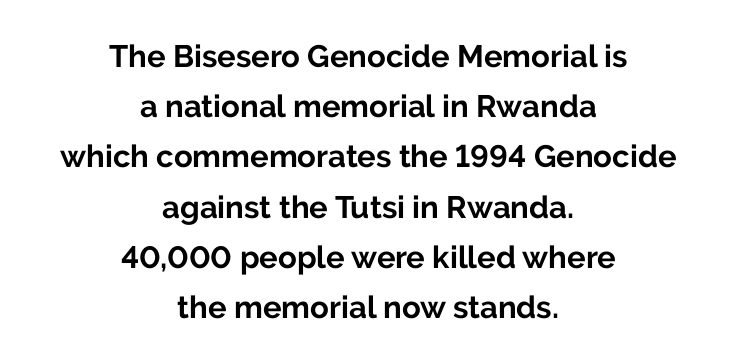
Q: Is the text bold? A: Yes.
Q: Is the text italic (slanted)? A: No, it is upright.
Q: Is the typeface a serif or a sans-serif typeface? A: Sans-serif.
Q: Is the text underlined? A: No.
Q: How is the paragraph aligned? A: Centered.
Q: Is the spacing between letters normal or unusually wide? A: Normal.
Q: Is the spacing between lines tight, normal or loose? A: Normal.
Q: Width (condensed, normal, or wide)? A: Normal.
Q: Stroke contrast? A: Low.
Q: x-height? A: Medium.
Q: Monospaced? A: No.
